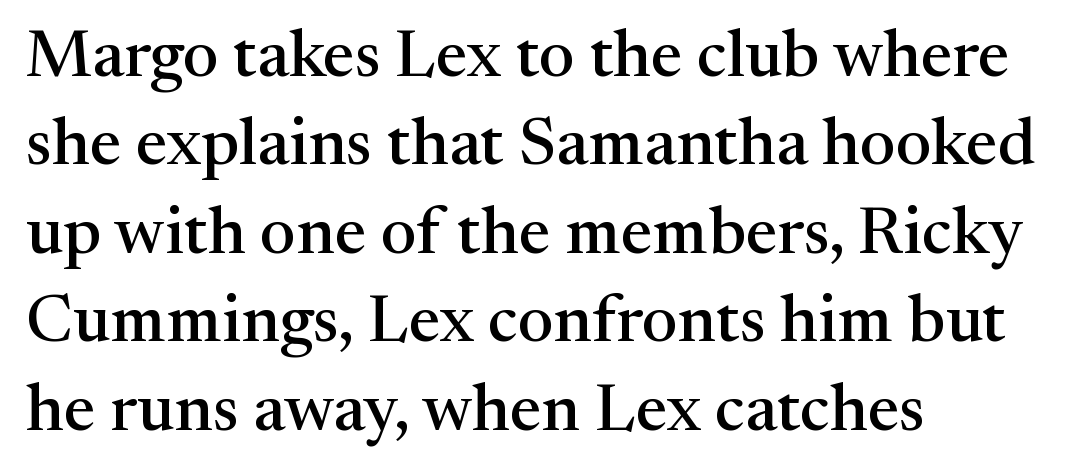
{"serif": "yes", "italic": "no", "width": "normal", "stroke_contrast": "medium", "x_height": "medium", "monospaced": "no", "underline": "no", "align": "left", "line_spacing": "normal", "line_spacing_ratio": 1.32, "letter_spacing": "normal", "letter_spacing_em": 0.0, "glyph_px": 67}
